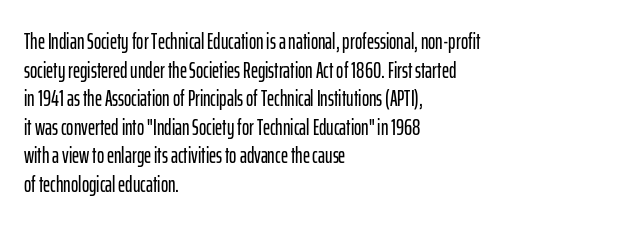
A normal amount of white space separates one row of letters from the next. Unmarked baselines from the first word to the last. These lines were composed using upright roman letters. Compared with typical body copy, the letter spacing here is the same. Line beginnings align vertically; line endings do not.
